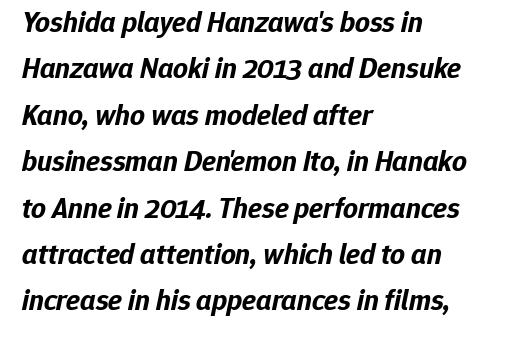
Q: Is the text bold? A: Yes.
Q: Is the text italic (slanted)? A: Yes, it leans right by about 12 degrees.
Q: Is the text underlined? A: No.
Q: How is the paragraph aligned? A: Left-aligned.
Q: Is the spacing between letters normal or unusually wide? A: Normal.
Q: Is the spacing between lines tight, normal or loose? A: Normal.
Q: Width (condensed, normal, or wide)? A: Normal.
Q: Stroke contrast? A: Low.
Q: x-height? A: Medium.
Q: Monospaced? A: No.
